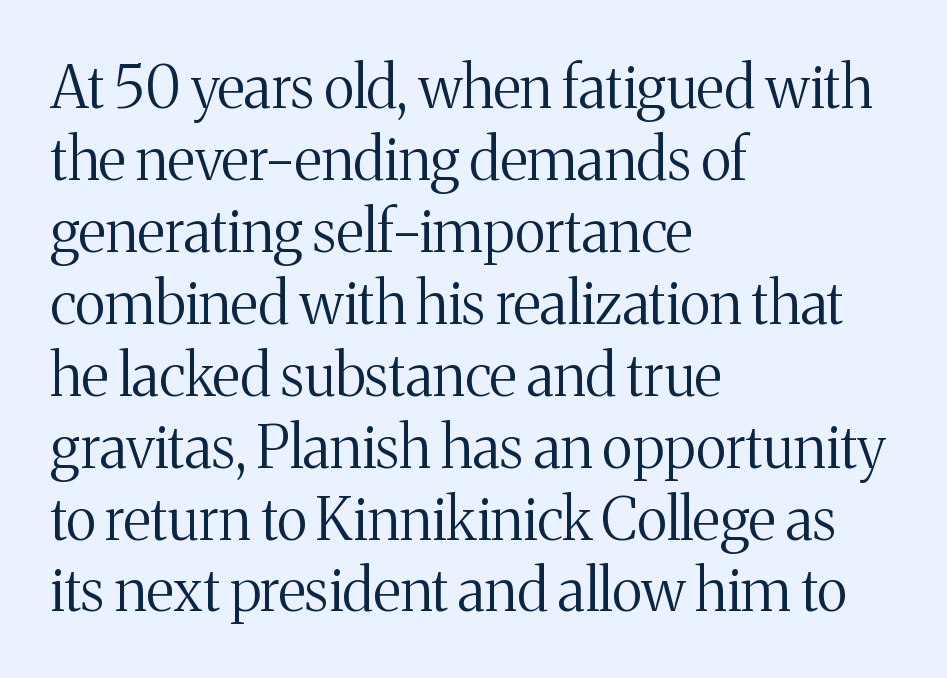
{"serif": "yes", "italic": "no", "bold": "no", "weight": "regular", "width": "normal", "stroke_contrast": "medium", "x_height": "medium", "monospaced": "no", "underline": "no", "align": "left", "line_spacing_ratio": 1.24, "letter_spacing": "normal", "letter_spacing_em": 0.0, "glyph_px": 58}
